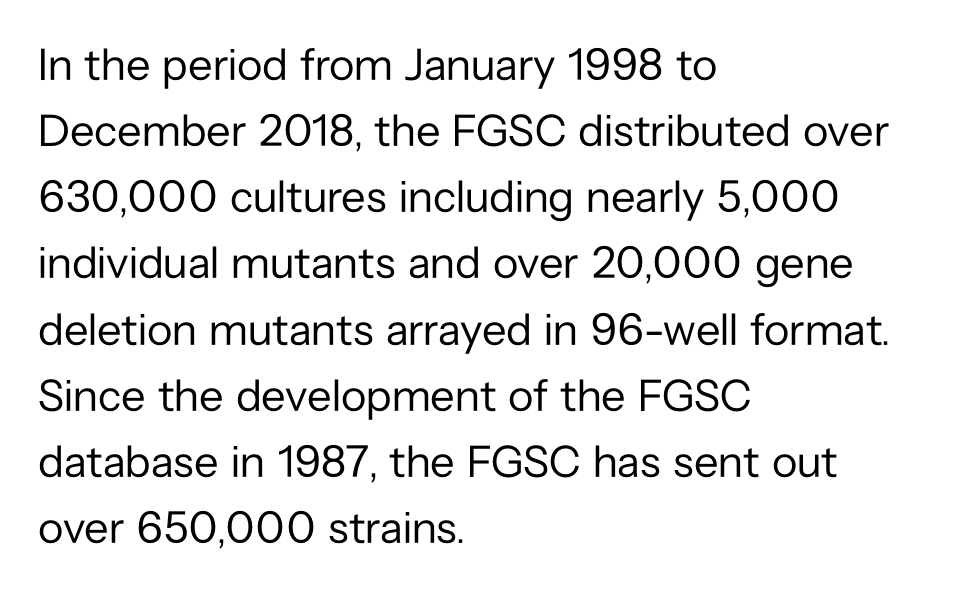
The image shows 45 px regular-weight sans-serif type, upright; set left-aligned, normal line spacing (1.47x), normal letter spacing, not underlined; low stroke contrast and a medium x-height.
